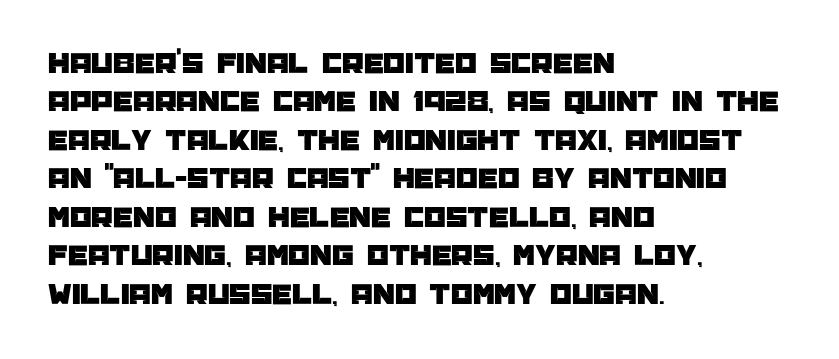
A typesetter would label this face a sans. Nothing unusual about the tracking: characters are spaced as the font intends. Decoration check: the copy has no underline. Compared with a centered layout, this one pins lines to the left instead. The lettering holds an erect, upright posture throughout. Varying glyph widths throughout — classic text-font behaviour.
